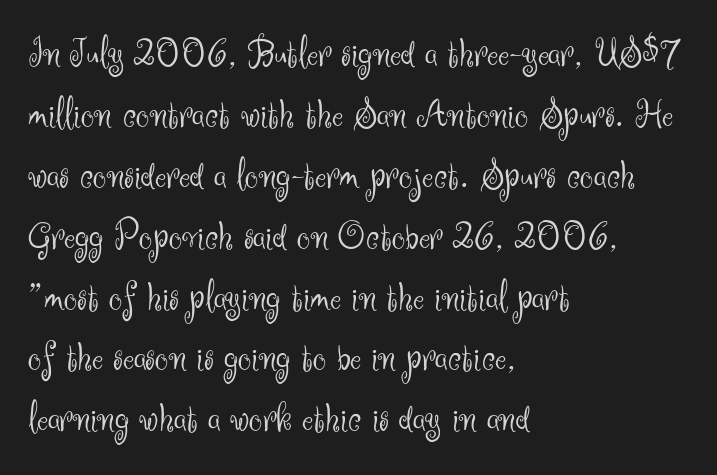
The image shows 42 px light sans-serif type, upright; set left-aligned, normal line spacing (1.45x), normal letter spacing, not underlined; medium stroke contrast and a small x-height.
